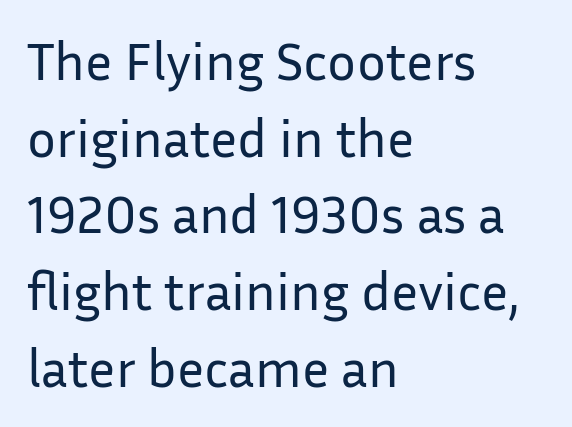
A typesetter would call this proportional, since set widths differ per character. Caption: standard tracking, unaltered. Caption: multi-line text, flush left, ragged right. Type without underlining. Nope, no serifs anywhere on these letters. Nothing heavy about these letters — not bold at all.
